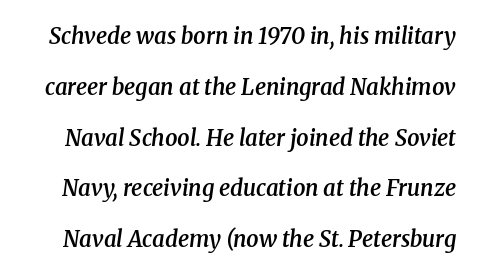
A great deal of white space separates one row of letters from the next. Moderately thickened strokes mark this as semibold type. Emphasis-style slanted type is in use. The baseline area is clear. Nothing unusual about the tracking: characters are spaced as the font intends.
